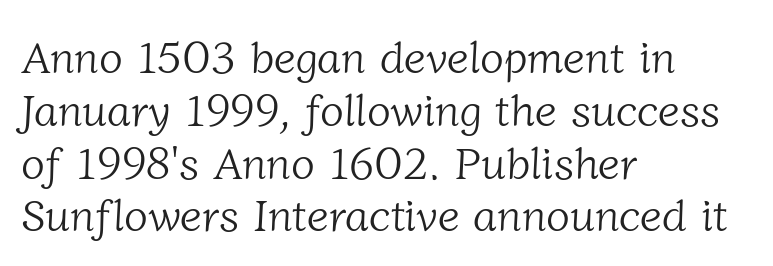
{"serif": "yes", "bold": "no", "weight": "light", "width": "normal", "stroke_contrast": "low", "x_height": "medium", "monospaced": "no", "underline": "no", "align": "left", "line_spacing_ratio": 1.2, "letter_spacing": "normal", "letter_spacing_em": 0.0, "glyph_px": 44}
